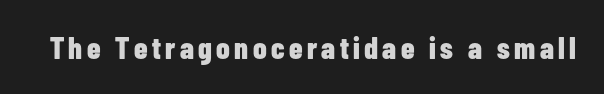
{"serif": "no", "italic": "no", "bold": "yes", "weight": "bold", "width": "condensed", "stroke_contrast": "low", "x_height": "medium", "monospaced": "no", "underline": "no", "glyph_px": 31}
